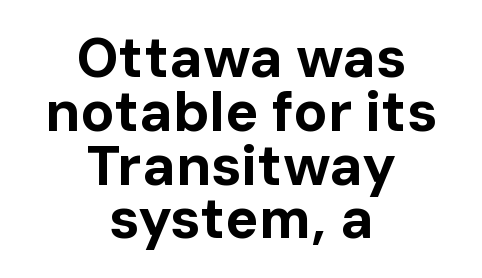
{"serif": "no", "italic": "no", "bold": "yes", "weight": "bold", "width": "normal", "stroke_contrast": "low", "x_height": "medium", "monospaced": "no", "underline": "no", "align": "center", "line_spacing": "tight", "line_spacing_ratio": 0.96, "letter_spacing": "normal", "letter_spacing_em": 0.0, "glyph_px": 56}
